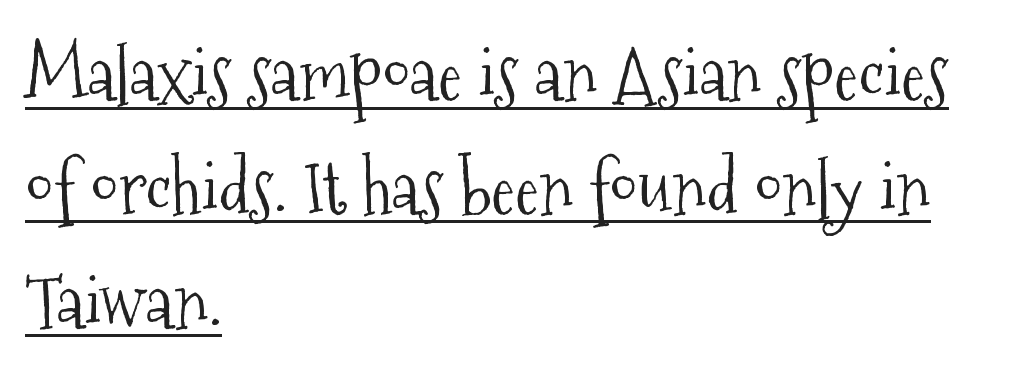
The image shows 72 px light, condensed serif type, upright; set left-aligned, normal line spacing (1.58x), normal letter spacing, underlined; medium stroke contrast and a medium x-height.
